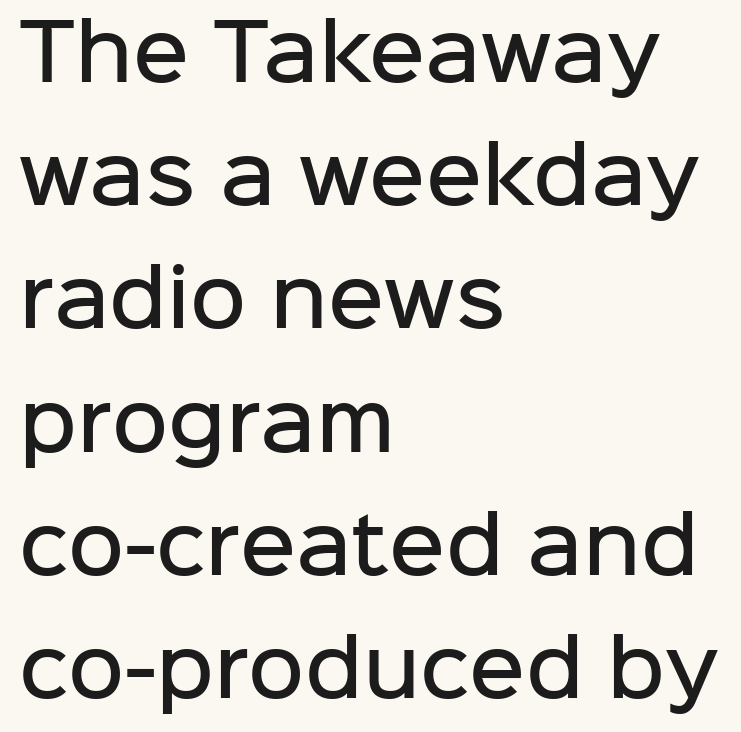
Layout note: lines flush left. Varying glyph widths throughout — classic text-font behaviour. Between one letter and the next there's only the usual sliver of space. The face used here is a sans, in the tradition of grotesques and geometrics.
